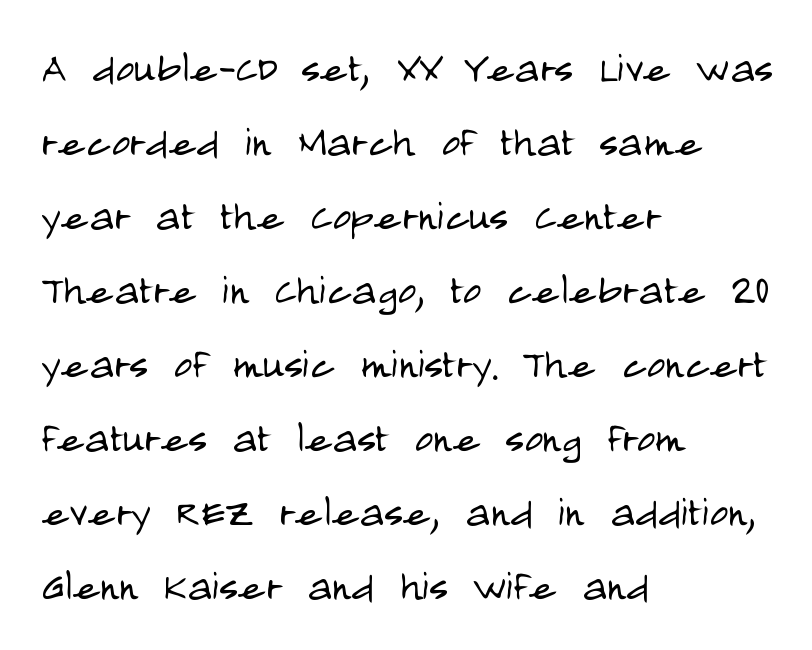
Q: Is the text bold? A: No.
Q: Is the text italic (slanted)? A: No, it is upright.
Q: Is the typeface a serif or a sans-serif typeface? A: Sans-serif.
Q: Is the text underlined? A: No.
Q: How is the paragraph aligned? A: Left-aligned.
Q: Is the spacing between letters normal or unusually wide? A: Normal.
Q: Is the spacing between lines tight, normal or loose? A: Normal.
Q: Width (condensed, normal, or wide)? A: Condensed.
Q: Stroke contrast? A: Low.
Q: x-height? A: Large.
Q: Monospaced? A: No.
